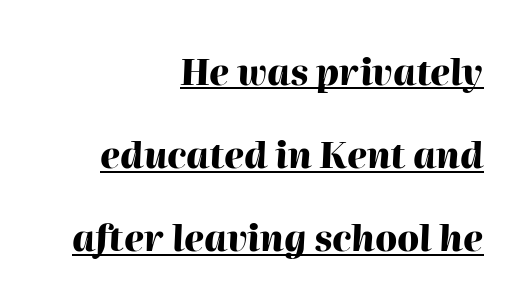
{"italic": "yes", "lean": "right", "slant_degrees": 2, "bold": "yes", "weight": "heavy", "width": "normal", "stroke_contrast": "high", "x_height": "medium", "monospaced": "no", "underline": "yes", "align": "right", "line_spacing": "loose", "line_spacing_ratio": 2.31, "letter_spacing": "normal", "letter_spacing_em": 0.0, "glyph_px": 36}
